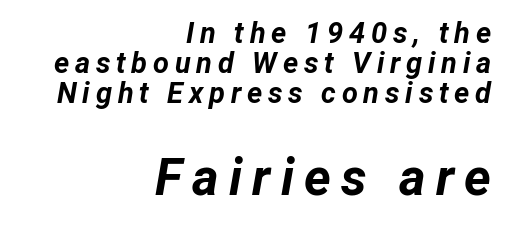
The image shows 51 px bold type, italic (leaning right); set right-aligned, tight line spacing (1.04x), unusually wide letter spacing (+0.2 em), not underlined; the second (bottom) block is 1.76x larger; low stroke contrast and a medium x-height.
